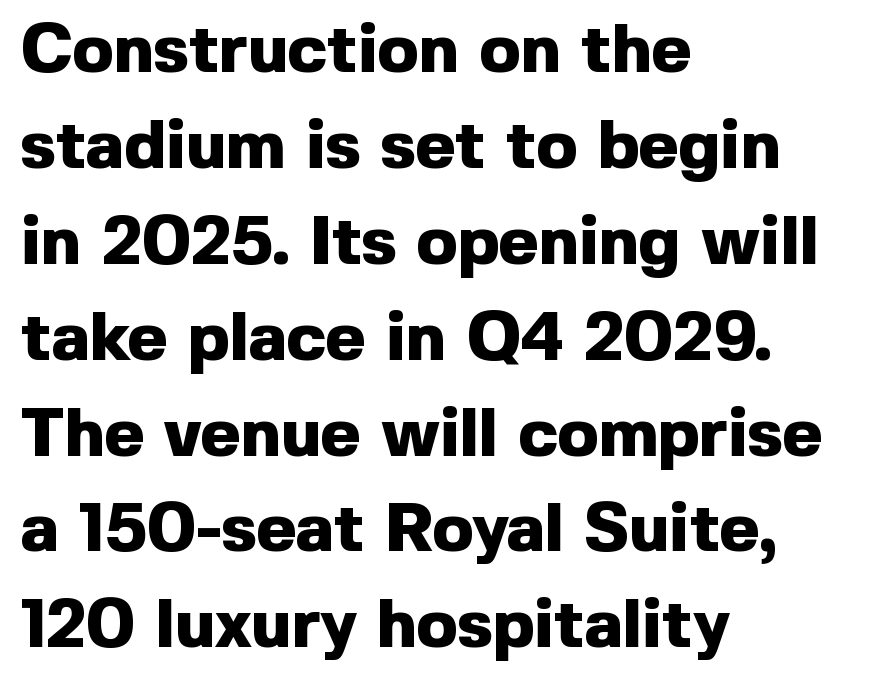
{"serif": "no", "italic": "no", "bold": "yes", "weight": "heavy", "width": "normal", "x_height": "medium", "monospaced": "no", "underline": "no", "align": "left", "line_spacing": "normal", "line_spacing_ratio": 1.41, "letter_spacing": "normal", "letter_spacing_em": 0.0, "glyph_px": 68}
